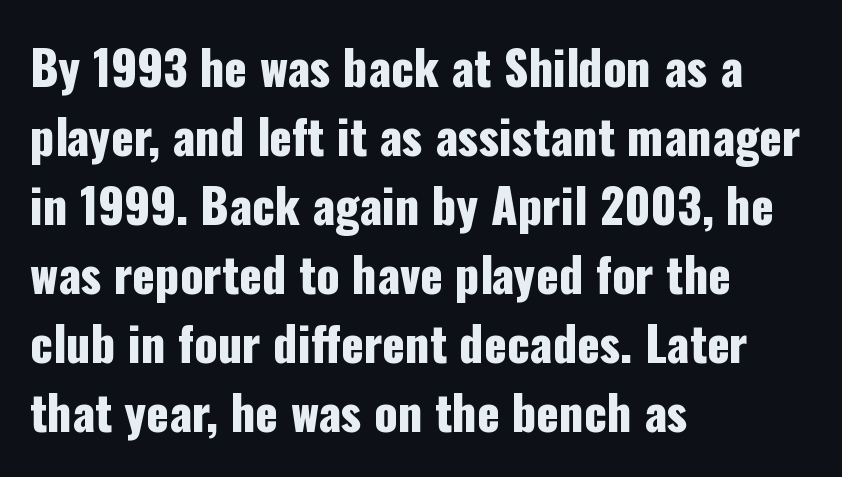
The image shows 47 px condensed sans-serif type, upright; set left-aligned, normal line spacing (1.47x), normal letter spacing, not underlined; low stroke contrast and a medium x-height.
